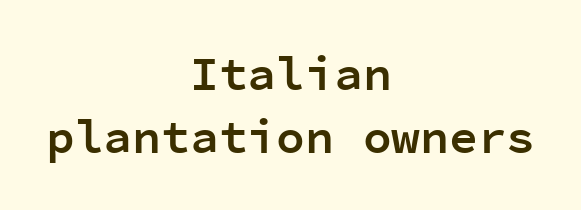
Q: Is the text bold? A: Semi-bold.
Q: Is the text italic (slanted)? A: No, it is upright.
Q: Is the typeface a serif or a sans-serif typeface? A: Sans-serif.
Q: Is the text underlined? A: No.
Q: How is the paragraph aligned? A: Centered.
Q: Is the spacing between letters normal or unusually wide? A: Normal.
Q: Is the spacing between lines tight, normal or loose? A: Normal.
Q: Width (condensed, normal, or wide)? A: Normal.
Q: Stroke contrast? A: Low.
Q: x-height? A: Medium.
Q: Monospaced? A: Yes.
